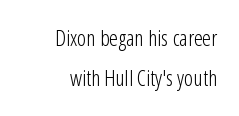
Q: Is the text bold? A: No.
Q: Is the text italic (slanted)? A: No, it is upright.
Q: Is the text underlined? A: No.
Q: How is the paragraph aligned? A: Right-aligned.
Q: Is the spacing between letters normal or unusually wide? A: Normal.
